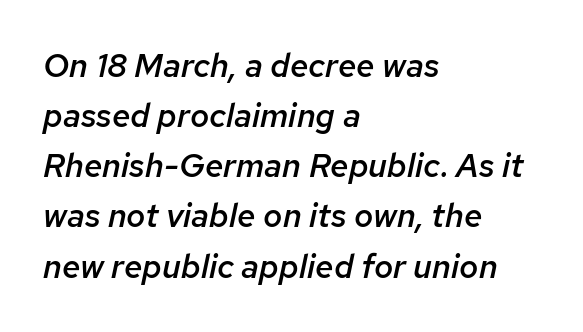
Is there much room between lines? A standard amount, neither cramped nor airy. The strip under each line holds only bare page. Note the varied advance widths — an 'i' is clearly narrower than an 'm'. Nothing unusual about the tracking: characters are spaced as the font intends. Does the copy run flush right? No — it runs flush left. The face used here is a semibold: visibly heavier than regular, lighter than bold.
